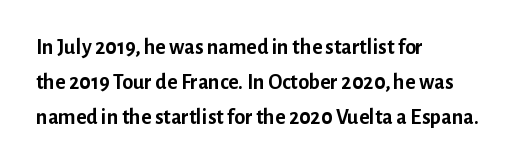
The image shows 22 px bold type, upright; set left-aligned, normal line spacing (1.58x), normal letter spacing, not underlined.
